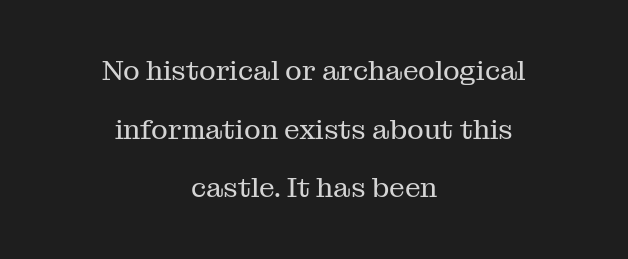
{"serif": "yes", "italic": "no", "bold": "no", "weight": "regular", "width": "normal", "stroke_contrast": "medium", "x_height": "medium", "monospaced": "no", "underline": "no", "align": "center", "line_spacing": "loose", "line_spacing_ratio": 2.09, "letter_spacing": "normal", "letter_spacing_em": 0.0, "glyph_px": 28}
